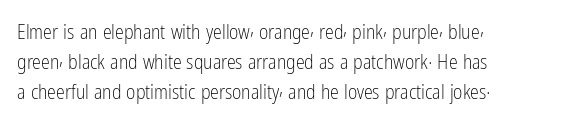
The image shows 20 px text type, upright; set left-aligned, normal line spacing (1.49x), normal letter spacing, not underlined.
